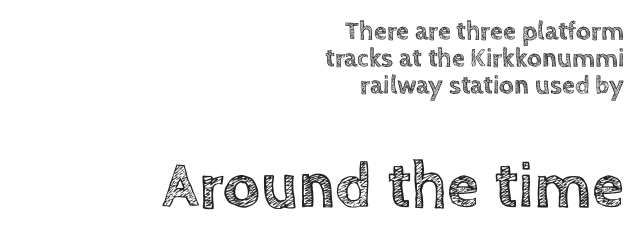
This sample uses plain, unmodified letter spacing. Whoever set this chose condensed vertical rhythm over breathing room. Check the space under the baseline: it is left empty. The letters advance in unequal steps, a hallmark of proportional type.
